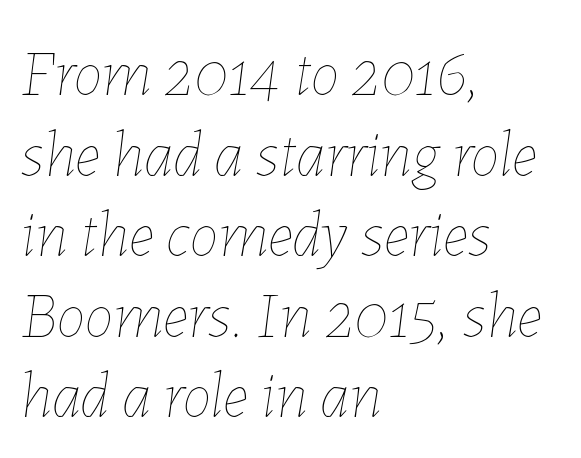
{"italic": "yes", "lean": "right", "slant_degrees": 7, "bold": "no", "weight": "thin", "width": "normal", "stroke_contrast": "low", "x_height": "medium", "monospaced": "no", "underline": "no", "align": "left", "line_spacing_ratio": 1.24, "letter_spacing": "normal", "letter_spacing_em": 0.0, "glyph_px": 65}
